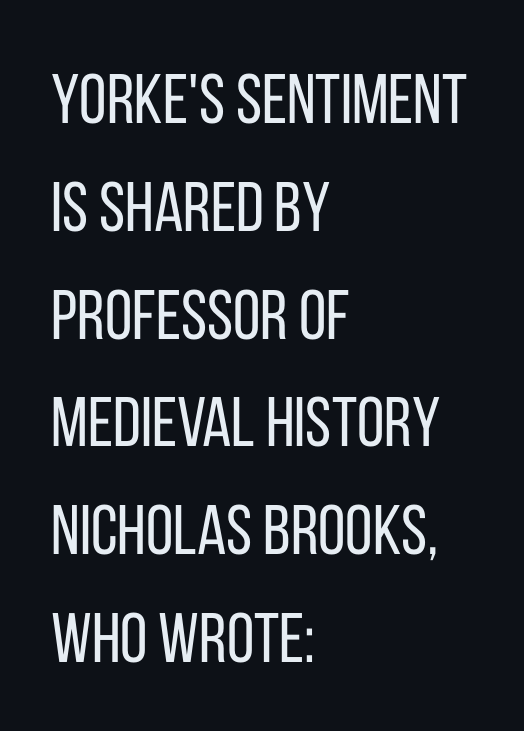
The image shows 70 px regular-weight, condensed sans-serif type, upright; set left-aligned, normal line spacing (1.54x), normal letter spacing, not underlined; low stroke contrast and a large x-height.
